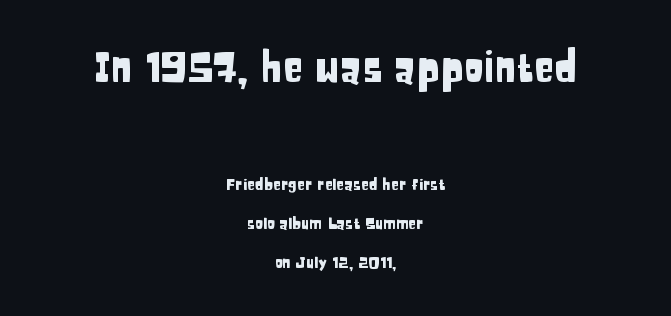
Compared with a flush-left layout, this one balances lines on the center instead. How would I describe the line gaps? Wide and relaxed. Between these two stacked blocks, the higher one wins on size. Tracking here is standard; glyphs follow each other at the usual distance. The gap between lines stays unmarked.
